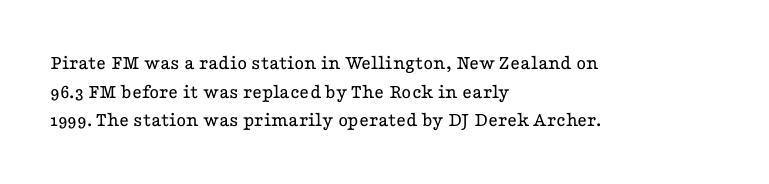
The image shows 21 px text type, upright; set left-aligned, normal line spacing (1.36x), normal letter spacing, not underlined.
